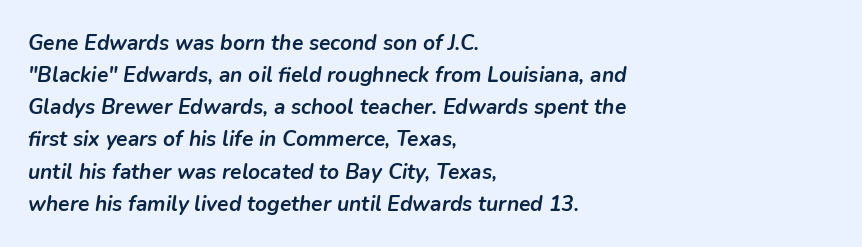
Regarding leading, the lines here are spaced in the standard way. Is the type bold? Yes — the strokes are clearly thick and heavy. Descenders hang freely into open space. Here the glyphs are tracked normally, forming tight word shapes.
